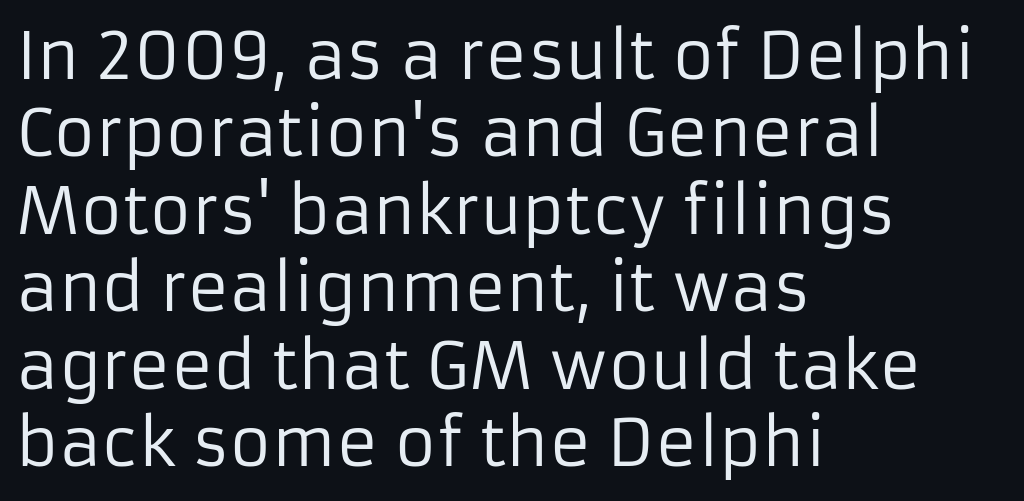
{"serif": "no", "italic": "no", "bold": "no", "weight": "regular", "width": "normal", "stroke_contrast": "low", "x_height": "medium", "monospaced": "no", "underline": "no", "align": "left", "line_spacing_ratio": 1.21, "letter_spacing": "normal", "letter_spacing_em": 0.0, "glyph_px": 64}
